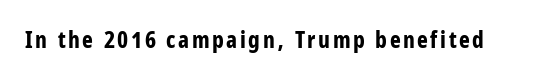
The words here are not underlined. Ascenders rise straight up at ninety degrees. What weight is shown? A full bold with thick strokes.
